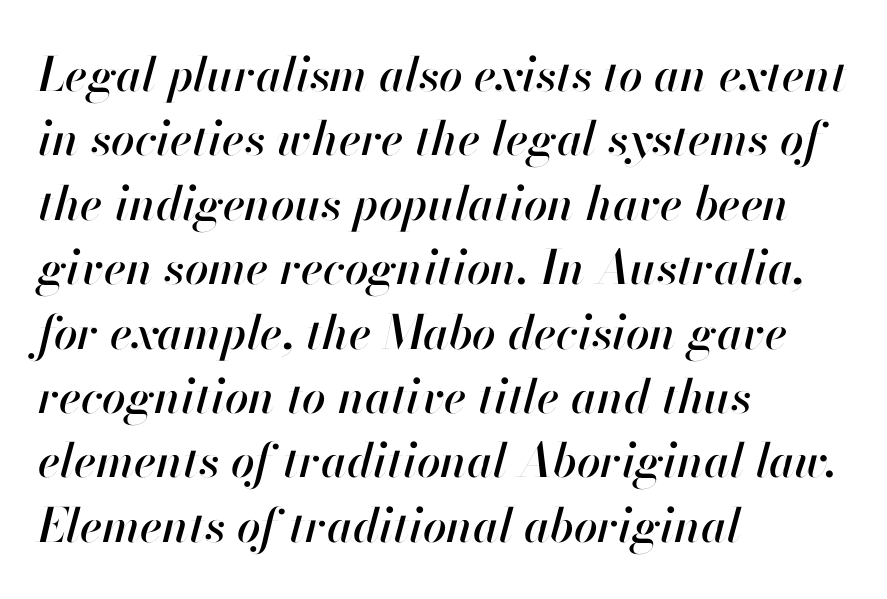
The image shows 47 px text type, italic (leaning right); set left-aligned, normal line spacing (1.37x), normal letter spacing, not underlined; high stroke contrast and a small x-height.
